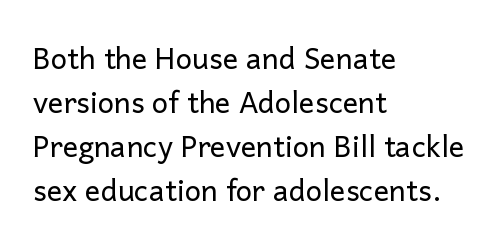
{"serif": "no", "italic": "no", "bold": "no", "weight": "regular", "width": "normal", "stroke_contrast": "low", "x_height": "medium", "monospaced": "no", "underline": "no", "align": "left", "line_spacing": "normal", "line_spacing_ratio": 1.52, "letter_spacing": "normal", "letter_spacing_em": 0.0, "glyph_px": 29}
